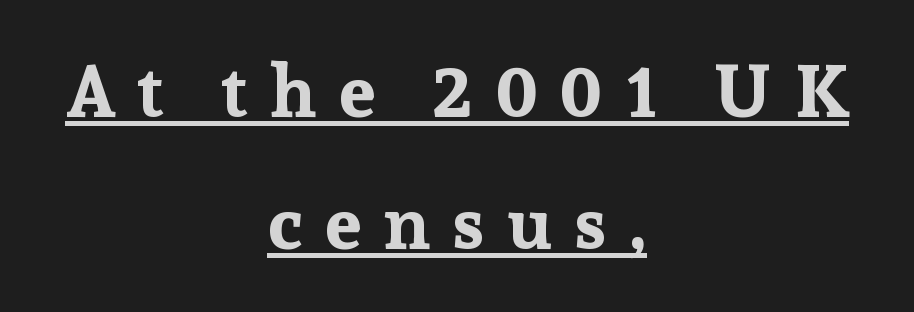
Q: Is the text bold? A: Yes.
Q: Is the text italic (slanted)? A: No, it is upright.
Q: Is the typeface a serif or a sans-serif typeface? A: Serif.
Q: Is the text underlined? A: Yes.
Q: How is the paragraph aligned? A: Centered.
Q: Is the spacing between letters normal or unusually wide? A: Unusually wide.
Q: Width (condensed, normal, or wide)? A: Normal.
Q: Stroke contrast? A: Low.
Q: x-height? A: Medium.
Q: Monospaced? A: No.
